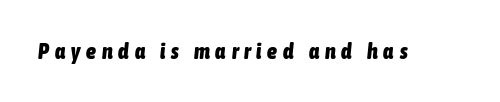
The image shows 22 px bold type, italic (leaning right); set unusually wide letter spacing (+0.27 em), not underlined.
